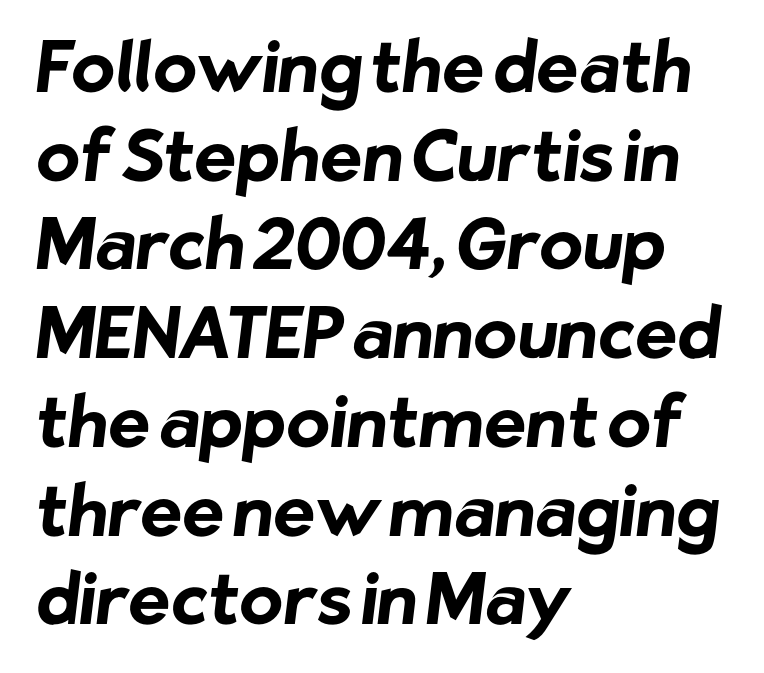
The glyphs in this specimen are sans serif. Rule under the text: the space is simply empty. The letters advance in unequal steps, a hallmark of proportional type. The passage shown has conventional tracking throughout.
